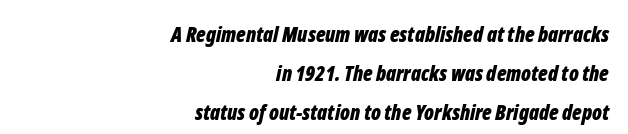
{"italic": "yes", "lean": "right", "slant_degrees": 12, "bold": "yes", "underline": "no", "align": "right", "line_spacing_ratio": 1.86, "letter_spacing": "normal", "letter_spacing_em": 0.0, "glyph_px": 21}
